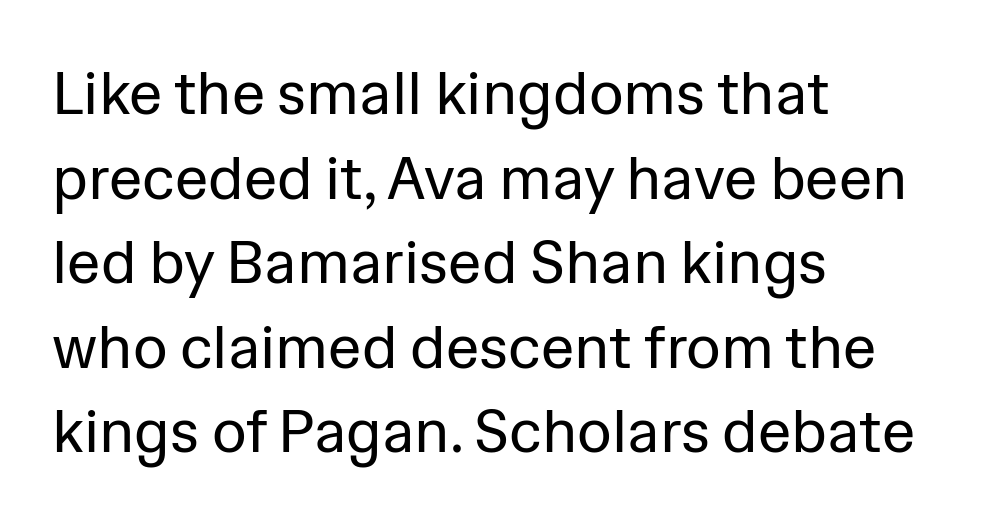
The image shows 60 px regular-weight sans-serif type, upright; set left-aligned, normal line spacing (1.41x), normal letter spacing, not underlined; low stroke contrast and a medium x-height.
